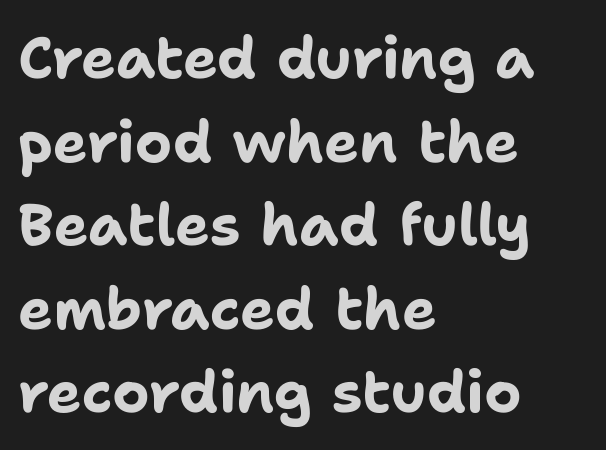
The passage shown is typed in a proportional face where columns would drift. This sample is left-justified, so line endings fall wherever the words run out. Tracking here is standard; glyphs follow each other at the usual distance. Compared with an ordinary text face, these strokes are far heavier — a full bold.
